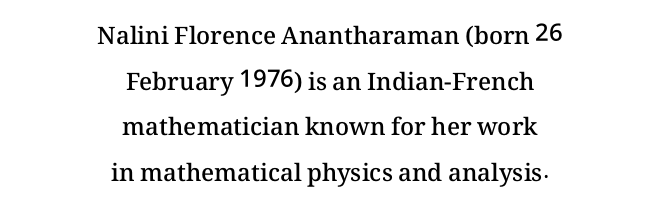
On the weight axis this lands at semibold, roughly 600. The paragraph has two soft edges and a firm central axis. Characters follow at the spacing the type designer built in. The vertical gap from one line to the next is large. Underline: absent. The letters stand straight up with perfectly vertical stems.
